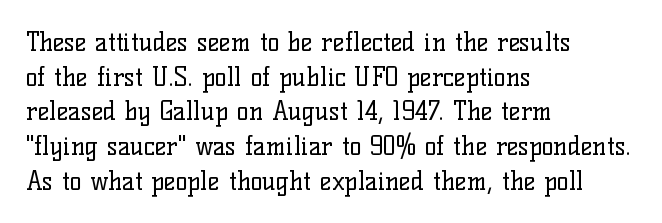
The letters stand straight up with perfectly vertical stems. The typesetter chose a ragged-right arrangement here. What's the leading like? Ordinary, nothing unusual. Nothing unusual about the tracking: characters are spaced as the font intends. Is the stroke heavy? The answer is a plain regular-or-lighter.
